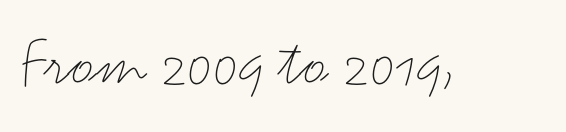
The image shows 73 px light, wide sans-serif type; set normal letter spacing, not underlined; medium stroke contrast and a small x-height.
